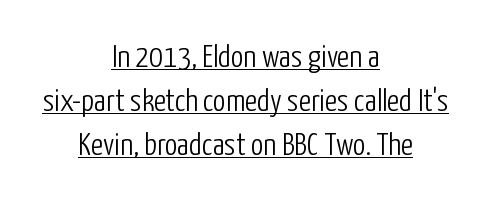
The image shows 32 px light, condensed sans-serif type, upright; set centered, normal line spacing (1.38x), normal letter spacing, underlined; low stroke contrast and a medium x-height.
